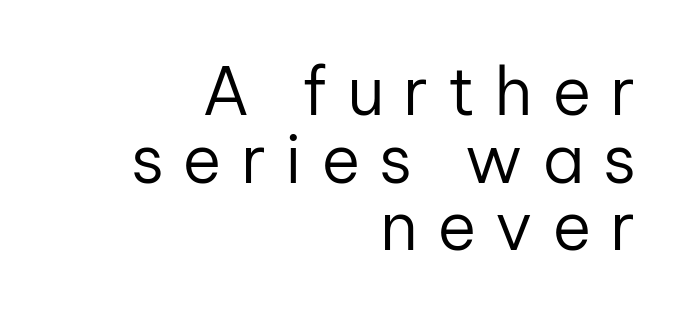
The image shows 67 px regular-weight sans-serif type, upright; set right-aligned, tight line spacing (1.01x), unusually wide letter spacing (+0.28 em), not underlined; low stroke contrast and a medium x-height.
